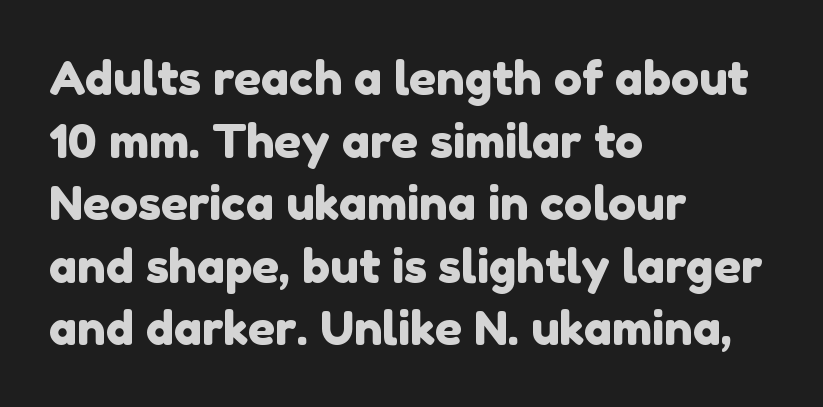
{"serif": "no", "width": "normal", "stroke_contrast": "low", "x_height": "medium", "monospaced": "no", "underline": "no", "align": "left", "line_spacing": "normal", "line_spacing_ratio": 1.33, "letter_spacing": "normal", "letter_spacing_em": 0.0, "glyph_px": 47}
